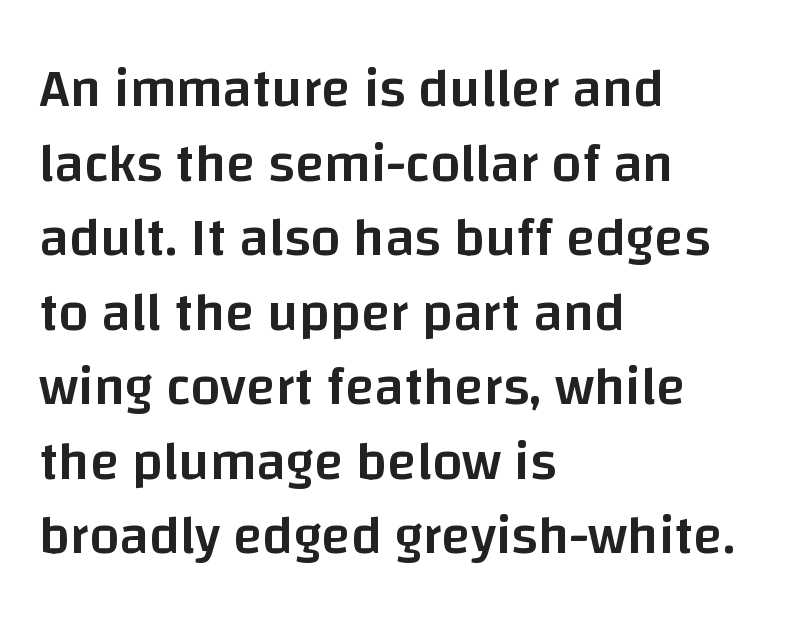
Q: Is the text bold? A: Semi-bold.
Q: Is the text italic (slanted)? A: No, it is upright.
Q: Is the typeface a serif or a sans-serif typeface? A: Sans-serif.
Q: Is the text underlined? A: No.
Q: How is the paragraph aligned? A: Left-aligned.
Q: Is the spacing between letters normal or unusually wide? A: Normal.
Q: Is the spacing between lines tight, normal or loose? A: Normal.
Q: Width (condensed, normal, or wide)? A: Normal.
Q: Stroke contrast? A: Low.
Q: x-height? A: Large.
Q: Monospaced? A: No.
